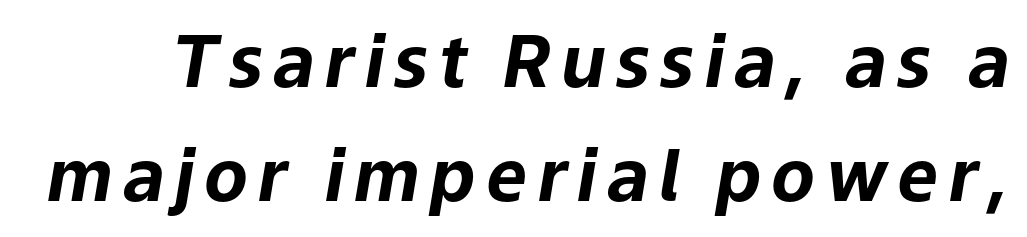
Q: Is the text bold? A: Yes.
Q: Is the text italic (slanted)? A: Yes, it leans right by about 9 degrees.
Q: Is the text underlined? A: No.
Q: Is the spacing between lines tight, normal or loose? A: Normal.
Q: Width (condensed, normal, or wide)? A: Normal.
Q: Stroke contrast? A: Low.
Q: x-height? A: Medium.
Q: Monospaced? A: No.
